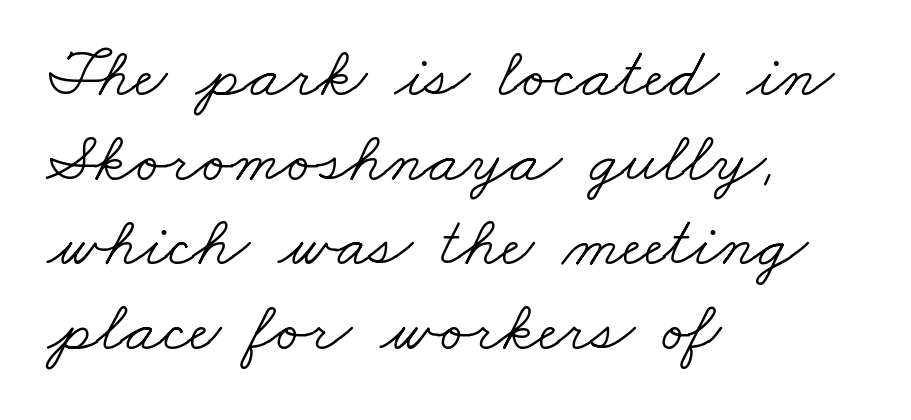
{"serif": "yes", "bold": "no", "weight": "light", "width": "wide", "stroke_contrast": "low", "x_height": "small", "monospaced": "no", "underline": "no", "align": "left", "line_spacing_ratio": 1.21, "letter_spacing": "normal", "letter_spacing_em": 0.0, "glyph_px": 70}
